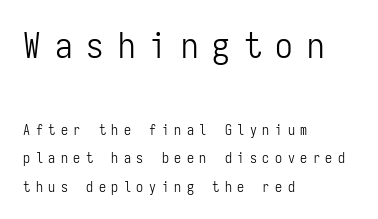
{"serif": "no", "italic": "no", "bold": "no", "weight": "light", "width": "condensed", "stroke_contrast": "low", "x_height": "medium", "monospaced": "yes", "underline": "no", "align": "left", "line_spacing": "loose", "line_spacing_ratio": 2.01, "letter_spacing": "wide", "letter_spacing_em": 0.4, "larger_block": "first", "size_ratio": 2.5, "glyph_px": 35}
